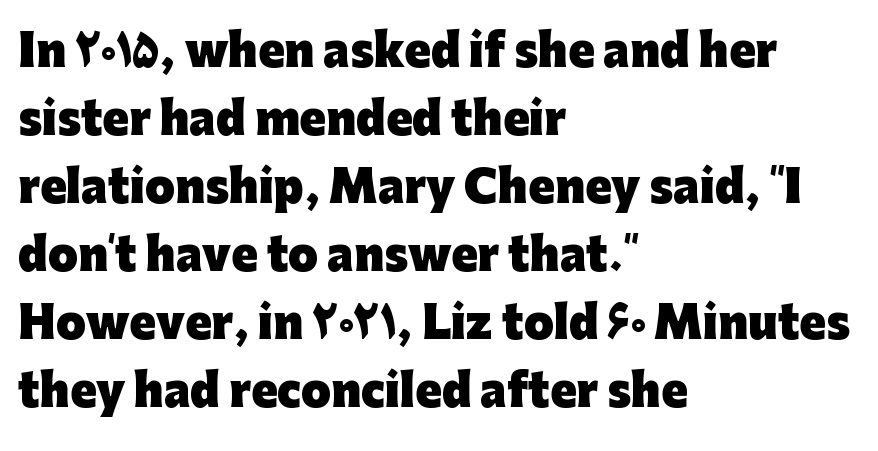
Q: Is the text bold? A: Yes.
Q: Is the text italic (slanted)? A: No, it is upright.
Q: Is the typeface a serif or a sans-serif typeface? A: Sans-serif.
Q: Is the text underlined? A: No.
Q: How is the paragraph aligned? A: Left-aligned.
Q: Is the spacing between letters normal or unusually wide? A: Normal.
Q: Is the spacing between lines tight, normal or loose? A: Normal.
Q: Width (condensed, normal, or wide)? A: Normal.
Q: Stroke contrast? A: Low.
Q: x-height? A: Medium.
Q: Monospaced? A: No.
